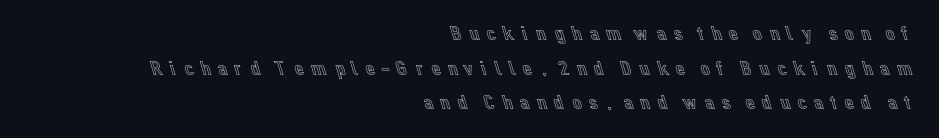
Q: Is the text italic (slanted)? A: Yes.
Q: Is the text underlined? A: No.
Q: How is the paragraph aligned? A: Right-aligned.
Q: Is the spacing between letters normal or unusually wide? A: Unusually wide.
Q: Is the spacing between lines tight, normal or loose? A: Normal.
